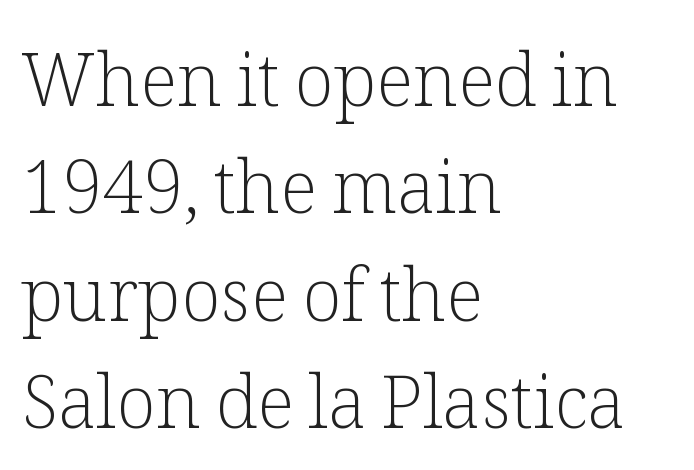
{"serif": "yes", "italic": "no", "bold": "no", "weight": "light", "width": "normal", "stroke_contrast": "low", "x_height": "medium", "monospaced": "no", "underline": "no", "align": "left", "line_spacing": "normal", "line_spacing_ratio": 1.47, "letter_spacing": "normal", "letter_spacing_em": 0.0, "glyph_px": 73}
